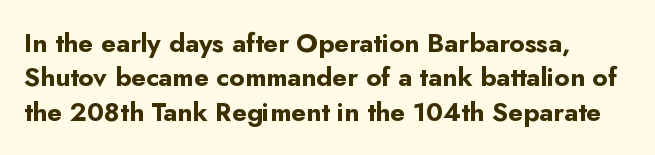
The image shows 26 px bold type, upright; set normal line spacing (1.32x), normal letter spacing, not underlined.
